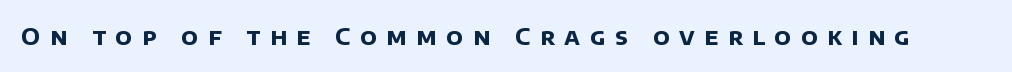
Here the glyphs are tracked loosely, breaking word shapes into spaced letters. Plain, unruled lines of type. On the weight axis this lands at bold, roughly 700.
